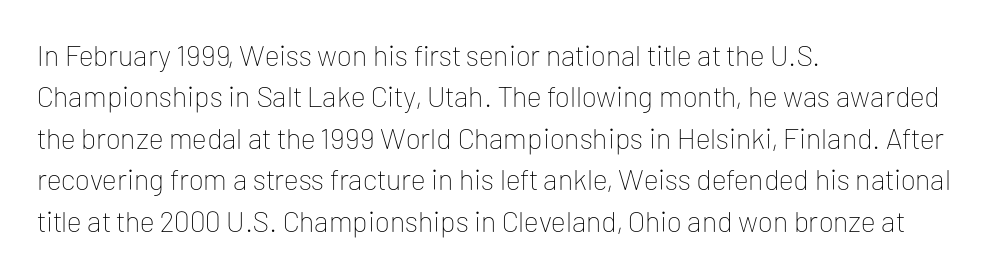
The image shows 29 px thin sans-serif type, upright; set left-aligned, normal line spacing (1.43x), normal letter spacing, not underlined; low stroke contrast and a medium x-height.
